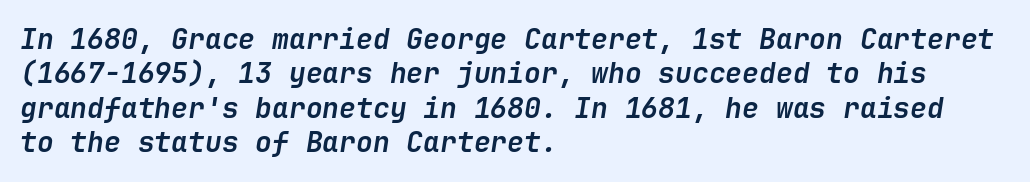
Bare-footed words on every line. Left-aligned paragraph, ragged on the right. You could call the tracking neutral — neither tight nor loose. Does the lettering tilt? It does — this is italic.
